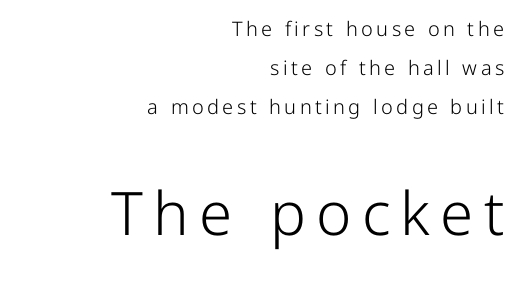
Q: Is the text bold? A: No.
Q: Is the text italic (slanted)? A: No, it is upright.
Q: Is the typeface a serif or a sans-serif typeface? A: Sans-serif.
Q: Is the text underlined? A: No.
Q: How is the paragraph aligned? A: Right-aligned.
Q: Is the spacing between lines tight, normal or loose? A: Loose.
Q: Which block of text is set in a larger size, the first (top) or the second (bottom)? A: The second (bottom) one.
Q: Width (condensed, normal, or wide)? A: Normal.
Q: Stroke contrast? A: Low.
Q: x-height? A: Medium.
Q: Monospaced? A: No.
